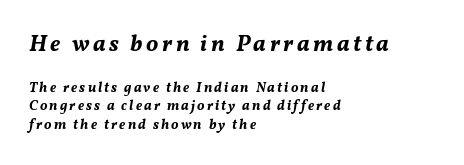
Q: Is the text bold? A: Yes.
Q: Is the text italic (slanted)? A: Yes, it leans right by about 11 degrees.
Q: Is the text underlined? A: No.
Q: How is the paragraph aligned? A: Left-aligned.
Q: Is the spacing between lines tight, normal or loose? A: Normal.
Q: Which block of text is set in a larger size, the first (top) or the second (bottom)? A: The first (top) one.
